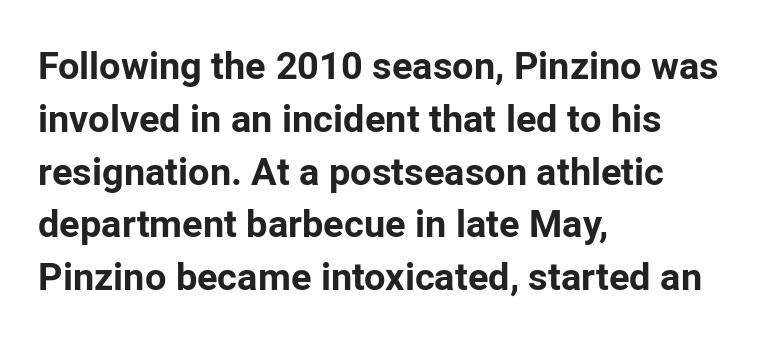
Does the lettering tilt? It doesn't — this is upright. How are the letters spaced? Ordinarily, with no added tracking. The space beneath each line is pristine and unruled. One-word summary of the alignment: left.
